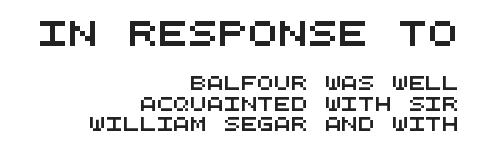
Q: Is the text underlined? A: No.
Q: How is the paragraph aligned? A: Right-aligned.
Q: Is the spacing between letters normal or unusually wide? A: Normal.
Q: Is the spacing between lines tight, normal or loose? A: Normal.
Q: Which block of text is set in a larger size, the first (top) or the second (bottom)? A: The first (top) one.
